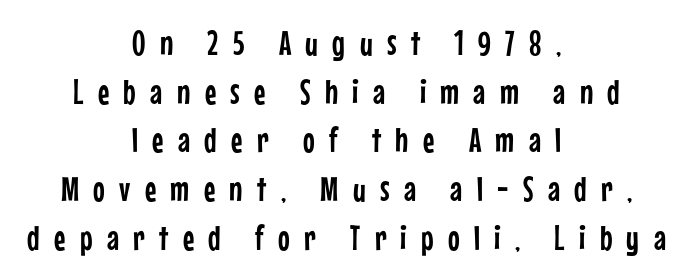
Q: Is the text italic (slanted)? A: No, it is upright.
Q: Is the typeface a serif or a sans-serif typeface? A: Sans-serif.
Q: Is the text underlined? A: No.
Q: How is the paragraph aligned? A: Centered.
Q: Is the spacing between letters normal or unusually wide? A: Unusually wide.
Q: Is the spacing between lines tight, normal or loose? A: Normal.
Q: Width (condensed, normal, or wide)? A: Condensed.
Q: Stroke contrast? A: Low.
Q: x-height? A: Medium.
Q: Monospaced? A: No.
